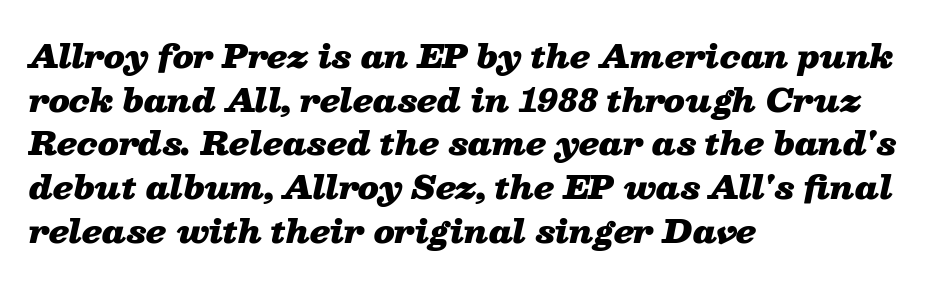
The image shows 31 px heavy, wide type, italic (leaning right); set left-aligned, normal line spacing (1.41x), normal letter spacing, not underlined; low stroke contrast and a medium x-height.
